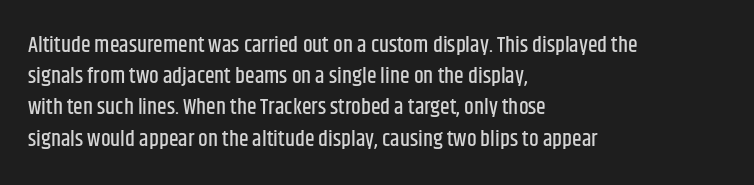
The image shows 22 px text type, upright; set left-aligned, normal line spacing (1.42x), normal letter spacing, not underlined.
